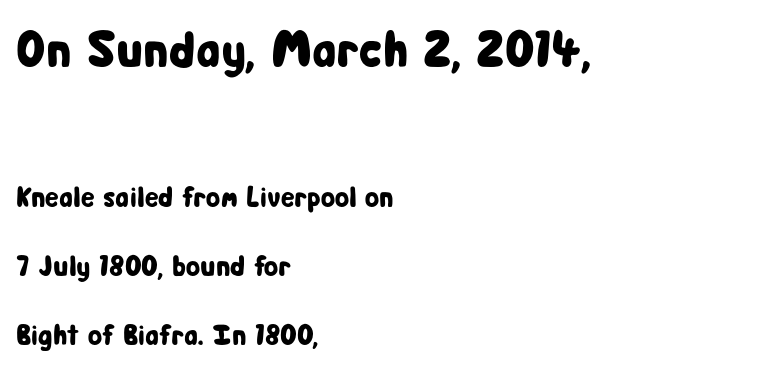
A clean baseline with only descenders dipping below it. Quick note: interline space is abundant. Note the varied advance widths — an 'i' is clearly narrower than an 'm'. Characters remain perfectly vertical along every line. Tracking here is standard; glyphs follow each other at the usual distance.
